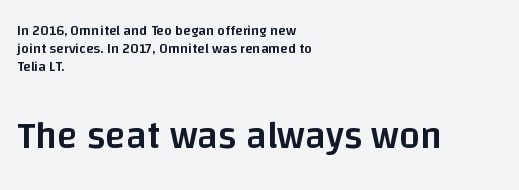
Q: Is the text bold? A: Semi-bold.
Q: Is the text italic (slanted)? A: No, it is upright.
Q: Is the typeface a serif or a sans-serif typeface? A: Sans-serif.
Q: Is the text underlined? A: No.
Q: How is the paragraph aligned? A: Left-aligned.
Q: Is the spacing between letters normal or unusually wide? A: Normal.
Q: Is the spacing between lines tight, normal or loose? A: Normal.
Q: Which block of text is set in a larger size, the first (top) or the second (bottom)? A: The second (bottom) one.
Q: Width (condensed, normal, or wide)? A: Normal.
Q: Stroke contrast? A: Low.
Q: x-height? A: Large.
Q: Monospaced? A: No.
